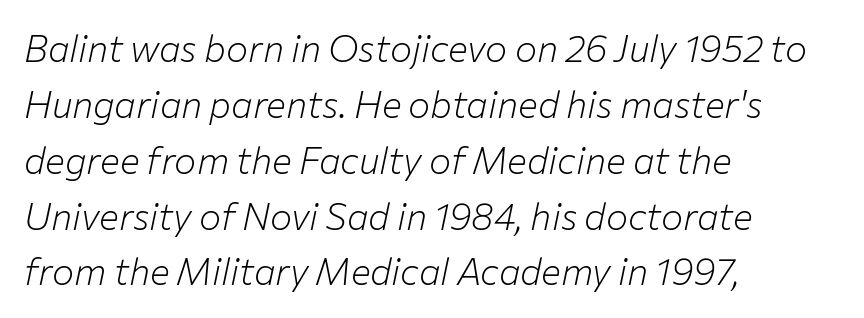
The image shows 37 px light type, italic (leaning right); set left-aligned, normal line spacing (1.51x), normal letter spacing, not underlined; low stroke contrast and a medium x-height.
